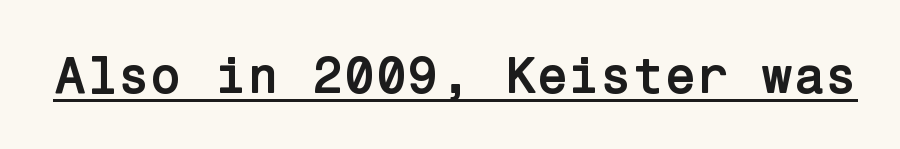
{"serif": "no", "italic": "no", "bold": "yes", "weight": "semibold", "width": "normal", "stroke_contrast": "low", "x_height": "medium", "underline": "yes", "letter_spacing": "normal", "letter_spacing_em": 0.0, "glyph_px": 52}
